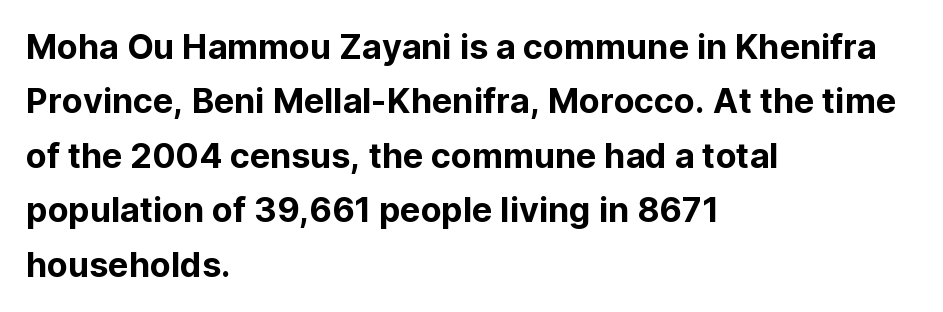
Q: Is the text italic (slanted)? A: No, it is upright.
Q: Is the typeface a serif or a sans-serif typeface? A: Sans-serif.
Q: Is the text underlined? A: No.
Q: How is the paragraph aligned? A: Left-aligned.
Q: Is the spacing between letters normal or unusually wide? A: Normal.
Q: Is the spacing between lines tight, normal or loose? A: Normal.
Q: Width (condensed, normal, or wide)? A: Normal.
Q: Stroke contrast? A: Low.
Q: x-height? A: Medium.
Q: Monospaced? A: No.
